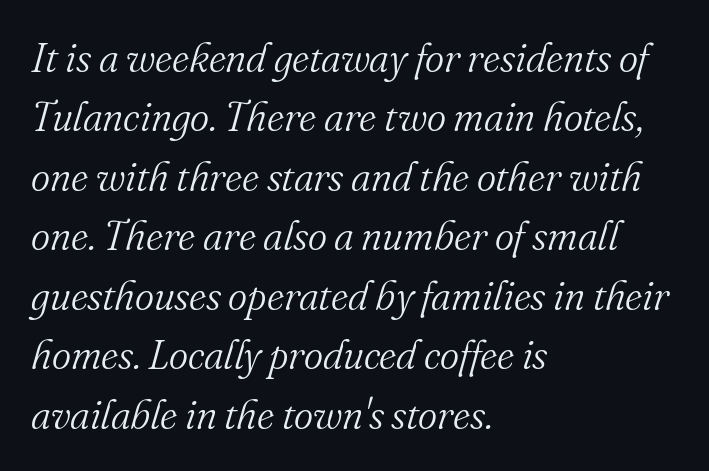
The image shows 41 px light serif type, italic (leaning right); set left-aligned, normal line spacing (1.45x), normal letter spacing, not underlined; medium stroke contrast and a small x-height.
